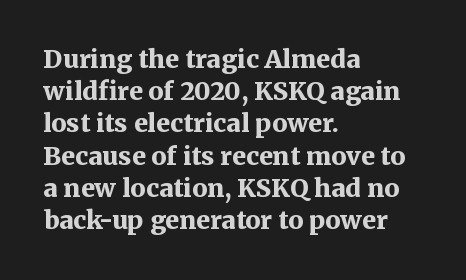
Q: Is the text bold? A: Yes.
Q: Is the text italic (slanted)? A: No, it is upright.
Q: Is the text underlined? A: No.
Q: How is the paragraph aligned? A: Left-aligned.
Q: Is the spacing between letters normal or unusually wide? A: Normal.
Q: Is the spacing between lines tight, normal or loose? A: Normal.
